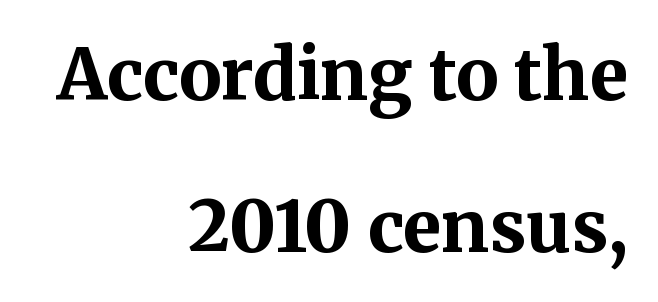
The designer dialed line spacing up above the default. Here the glyphs are tracked normally, forming tight word shapes. Serif or sans? Serif — the stroke terminals have little feet. Heavy, bold letterforms. The space beneath each line is pristine and unruled. One-word summary of the alignment: right.
